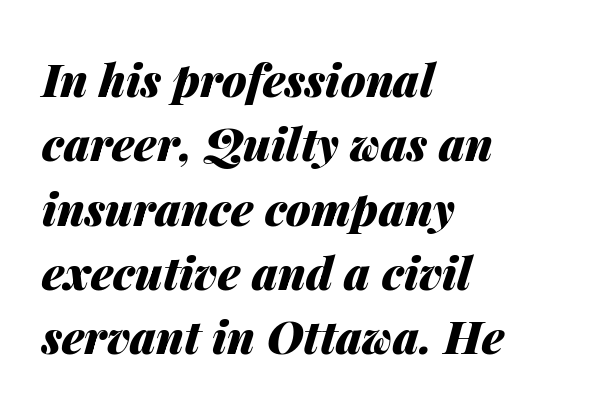
{"italic": "yes", "lean": "right", "slant_degrees": 14, "bold": "yes", "weight": "heavy", "width": "normal", "stroke_contrast": "medium", "x_height": "medium", "monospaced": "no", "underline": "no", "align": "left", "line_spacing": "normal", "line_spacing_ratio": 1.43, "letter_spacing": "normal", "letter_spacing_em": 0.0, "glyph_px": 45}
